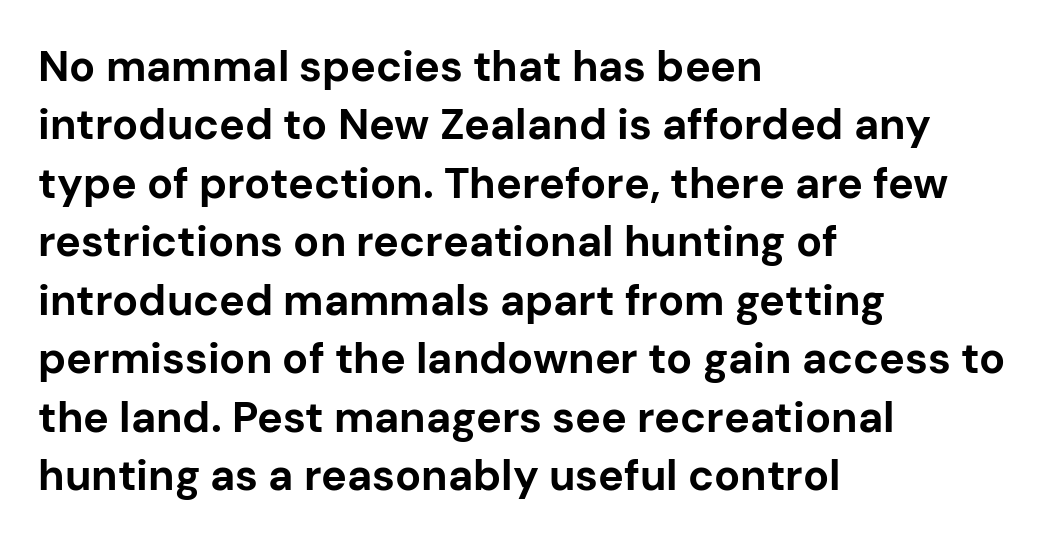
The image shows 43 px bold sans-serif type, upright; set left-aligned, normal line spacing (1.36x), normal letter spacing, not underlined; low stroke contrast and a medium x-height.
